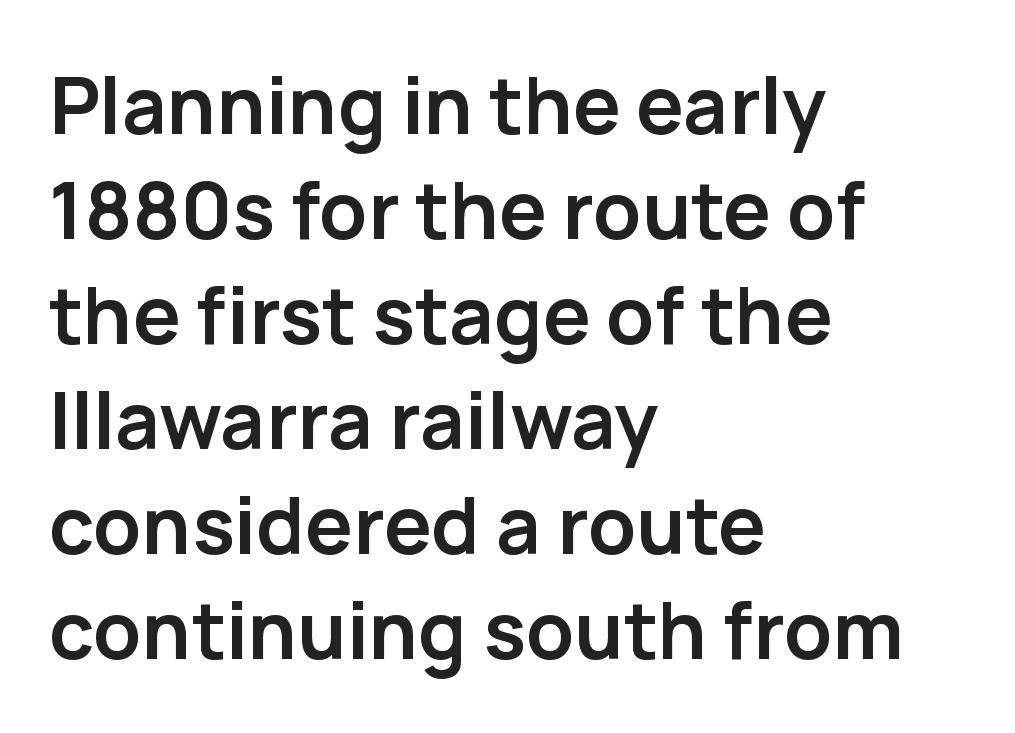
These lines are rendered in a variable-pitch font. The rows are spaced the way most documents space them. Nobody drew a line under any word here. A typesetter would call this zero additional tracking.
